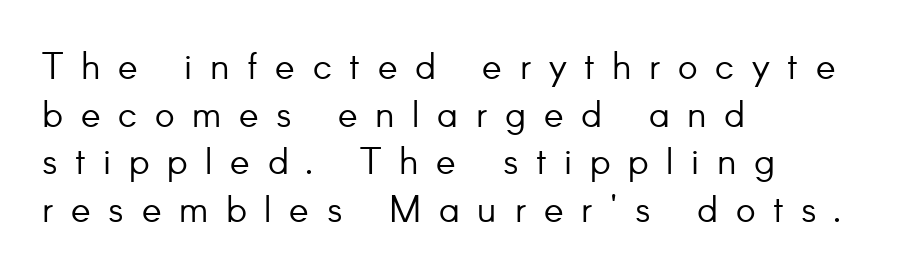
Unlike italic type, these characters show no tilt at all. The letters advance in unequal steps, a hallmark of proportional type. Weight class: somewhere from thin through regular. Note: no serifs on the glyphs.
